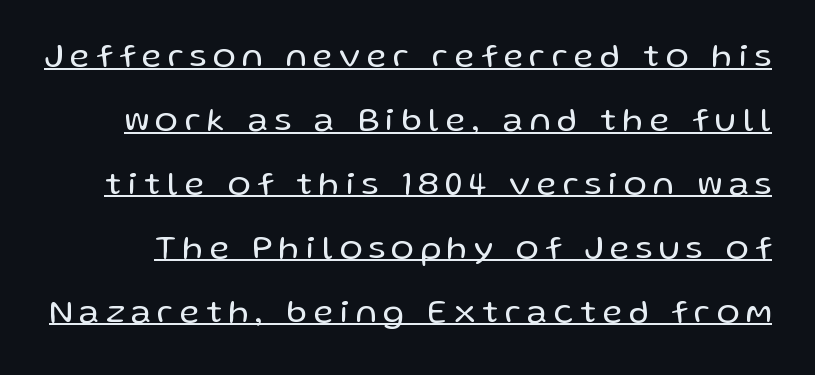
The image shows 34 px regular-weight sans-serif type, upright; set line spacing 1.88x, unusually wide letter spacing (+0.2 em), underlined; low stroke contrast and a medium x-height.
